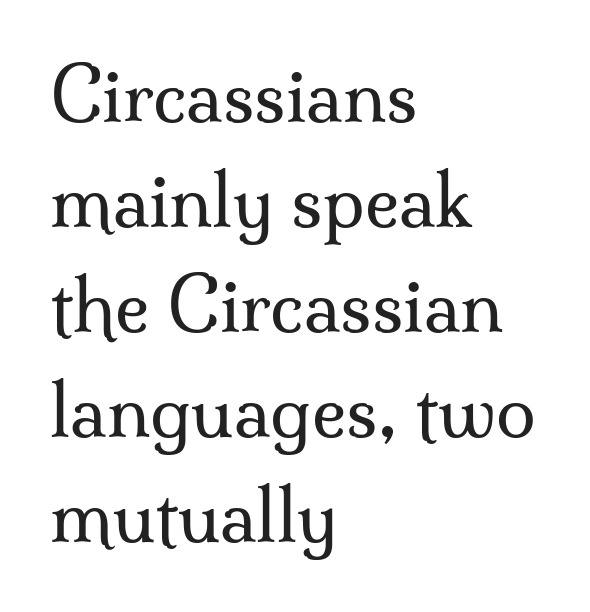
{"serif": "yes", "italic": "no", "bold": "no", "weight": "regular", "width": "normal", "stroke_contrast": "medium", "x_height": "small", "monospaced": "no", "underline": "no", "align": "left", "line_spacing": "normal", "line_spacing_ratio": 1.46, "letter_spacing": "normal", "letter_spacing_em": 0.0, "glyph_px": 72}
